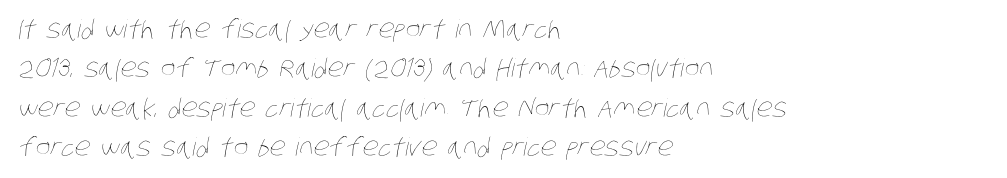
{"bold": "no", "underline": "no", "align": "left", "line_spacing": "normal", "line_spacing_ratio": 1.58, "letter_spacing": "normal", "letter_spacing_em": 0.0, "glyph_px": 25}
